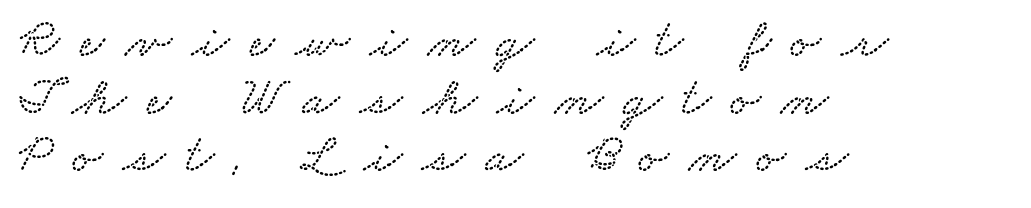
{"width": "wide", "stroke_contrast": "low", "x_height": "small", "monospaced": "no", "underline": "no", "align": "left", "line_spacing": "tight", "line_spacing_ratio": 1.05, "letter_spacing": "wide", "letter_spacing_em": 0.37, "glyph_px": 55}
